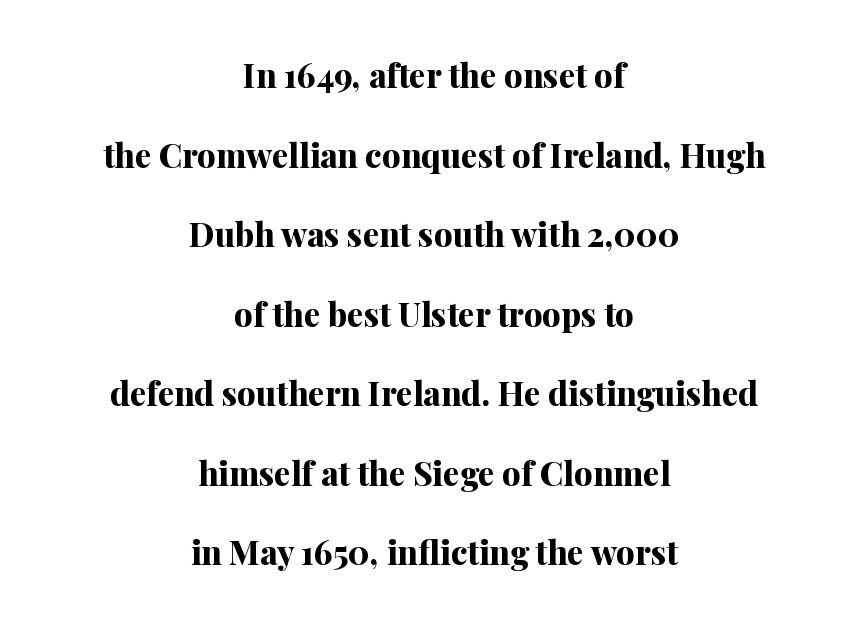
{"serif": "yes", "italic": "no", "bold": "yes", "weight": "bold", "width": "normal", "stroke_contrast": "medium", "x_height": "medium", "monospaced": "no", "underline": "no", "align": "center", "line_spacing": "loose", "line_spacing_ratio": 2.41, "letter_spacing": "normal", "letter_spacing_em": 0.0, "glyph_px": 33}
